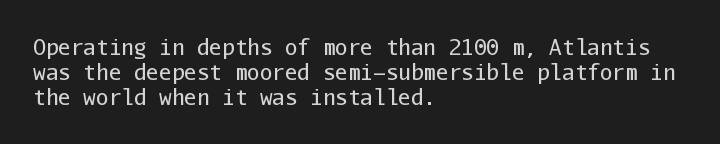
The letterforms sit shoulder to shoulder at normal distance. Typeset ragged right — the left edge is the straight one. The lettering holds an erect, upright posture throughout. Vertical stems look standard width or narrower in stroke. Beneath every word, the page is bare.
